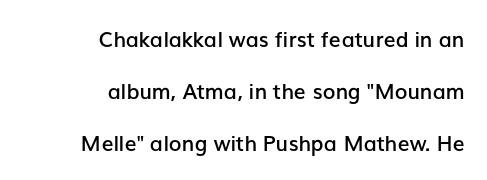
The tracking reads as untouched default to a designer's eye. One-word summary of the alignment: right. The leading is generous, giving the passage an open texture. Check the space under the baseline: it is left empty. The glyphs have the mass of a demibold cut, below bold.
